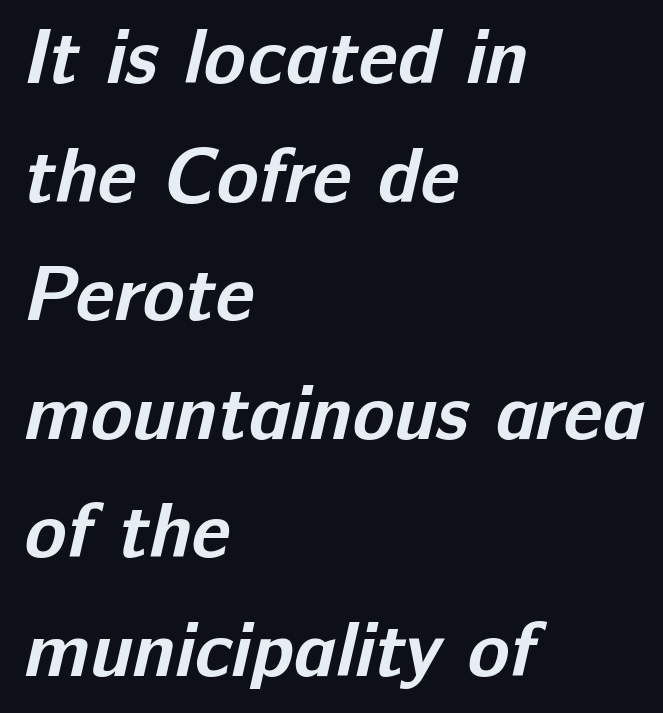
How would I describe the line gaps? Plain and ordinary. The text block is weighted toward the left margin, trailing off unevenly rightward. Grotesque or geometric, the face here clearly has no serifs. The passage shown is not underscored anywhere.
